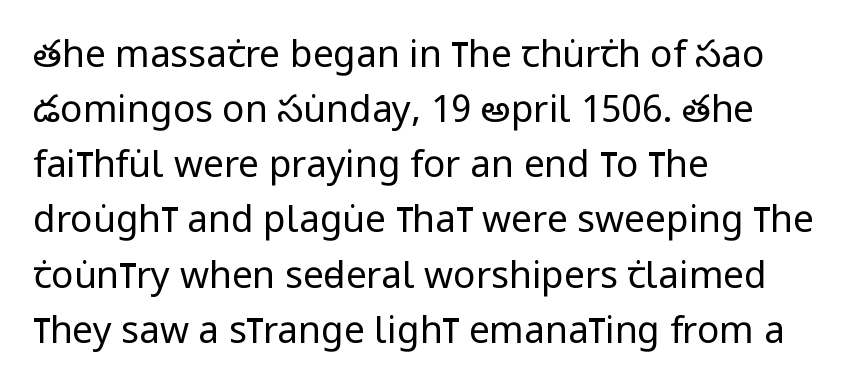
The image shows 37 px regular-weight, condensed sans-serif type, upright; set left-aligned, normal line spacing (1.49x), normal letter spacing, not underlined; low stroke contrast and a large x-height.
